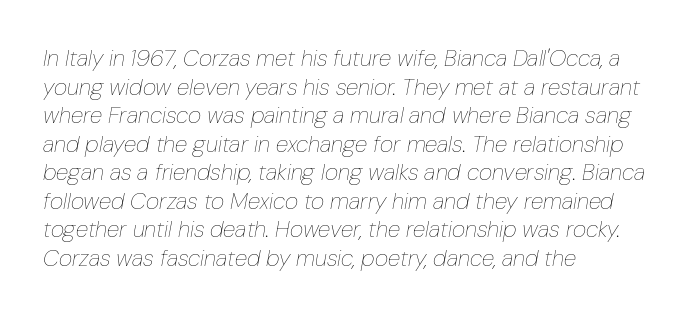
Emphasis-style slanted type is in use. The strokes are not fattened; the text isn't bold. Only glyphs here, with clear space below each row. A typesetter would call this zero additional tracking. The lines are quadded left.
